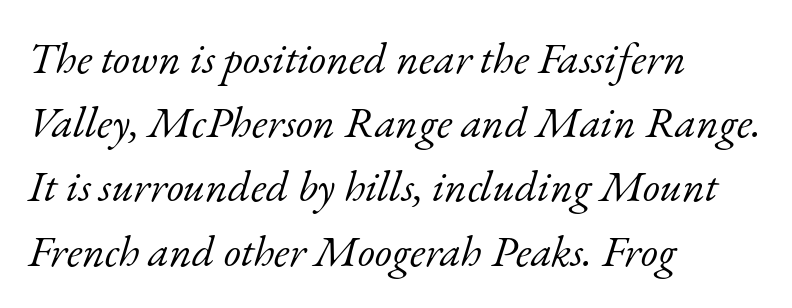
The image shows 44 px light serif type, italic (leaning right); set left-aligned, normal line spacing (1.46x), normal letter spacing, not underlined; low stroke contrast and a small x-height.
